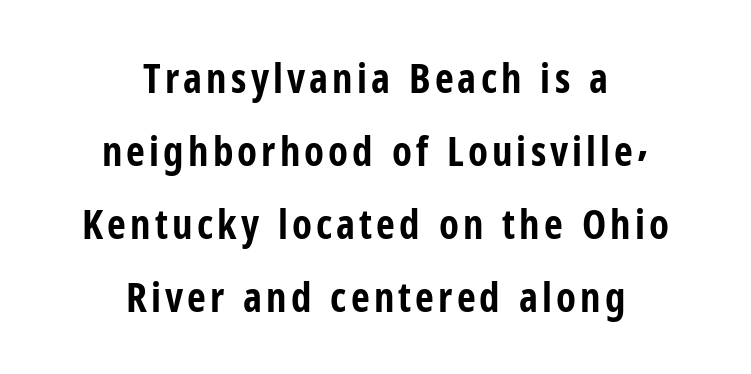
{"serif": "no", "italic": "no", "bold": "yes", "weight": "bold", "width": "condensed", "stroke_contrast": "low", "x_height": "medium", "monospaced": "no", "underline": "no", "align": "center", "line_spacing_ratio": 1.78, "glyph_px": 41}
